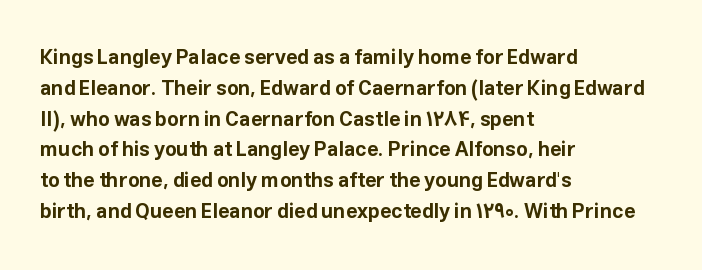
The image shows 20 px bold type, upright; set left-aligned, normal line spacing (1.54x), normal letter spacing, not underlined.
